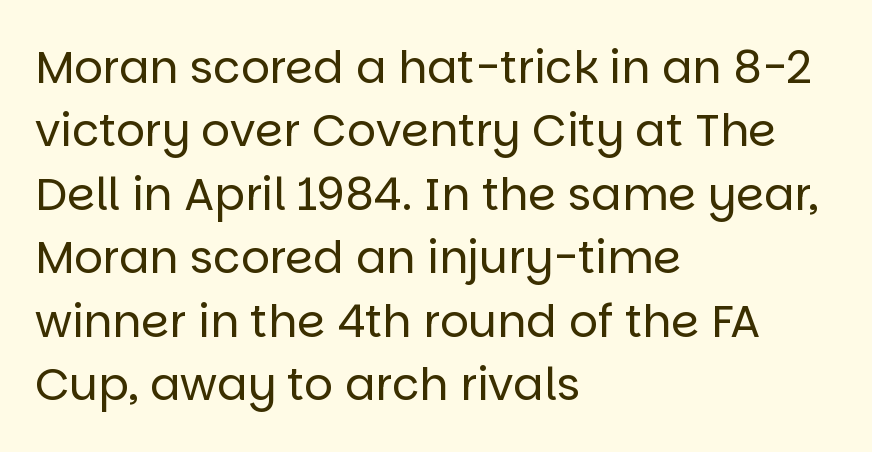
Q: Is the text bold? A: No.
Q: Is the text italic (slanted)? A: No, it is upright.
Q: Is the typeface a serif or a sans-serif typeface? A: Sans-serif.
Q: Is the text underlined? A: No.
Q: How is the paragraph aligned? A: Left-aligned.
Q: Is the spacing between letters normal or unusually wide? A: Normal.
Q: Is the spacing between lines tight, normal or loose? A: Normal.
Q: Width (condensed, normal, or wide)? A: Normal.
Q: Stroke contrast? A: Low.
Q: x-height? A: Large.
Q: Monospaced? A: No.
